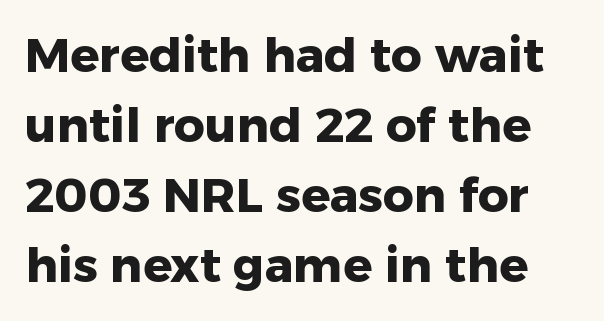
The image shows 48 px heavy sans-serif type, upright; set normal line spacing (1.46x), normal letter spacing, not underlined; low stroke contrast and a medium x-height.
